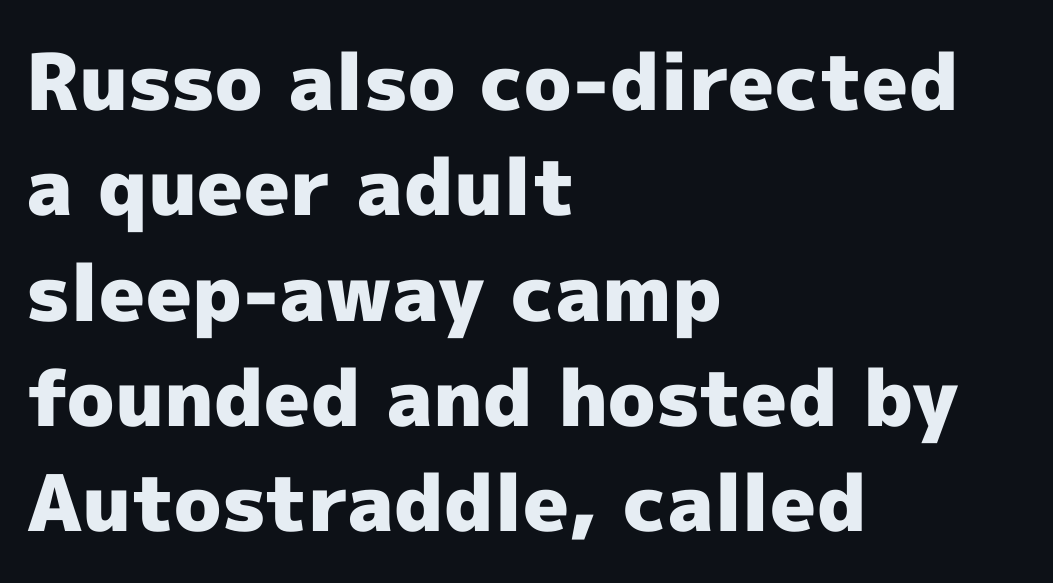
You could not count columns in this text — the font is proportionally spaced. Look at the bottom of the vertical strokes: they stop flat, with no serifs. Does extra space separate the letters? No, they use regular spacing. You'd pick this weight for a headline — it's a proper bold. If you drew a ruler down the left edge, every line would touch it.
